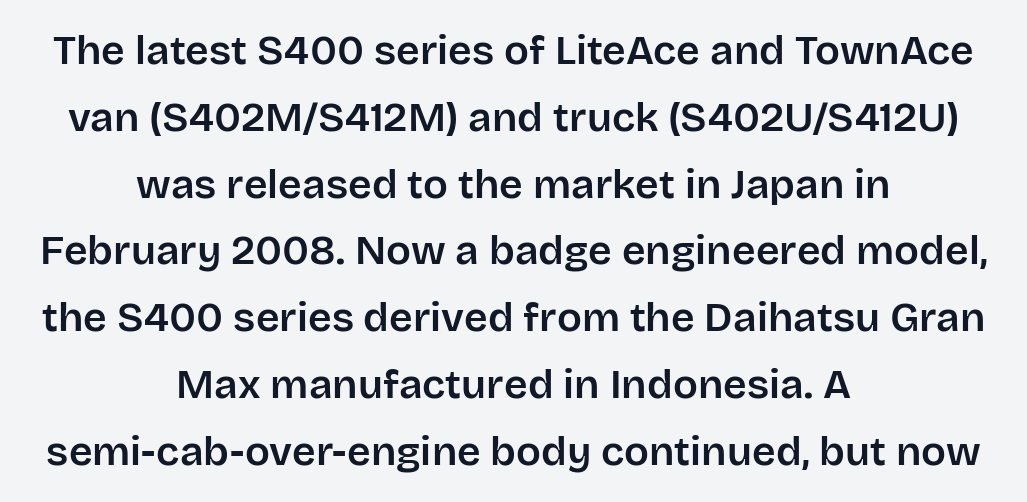
This is roman type, the default non-slanted kind. Rule under the text: the space is simply empty. Whoever set this chose a conventional vertical rhythm. Compared with a flush-left layout, this one balances lines on the center instead. The type family on display is of the sans-serif kind.
